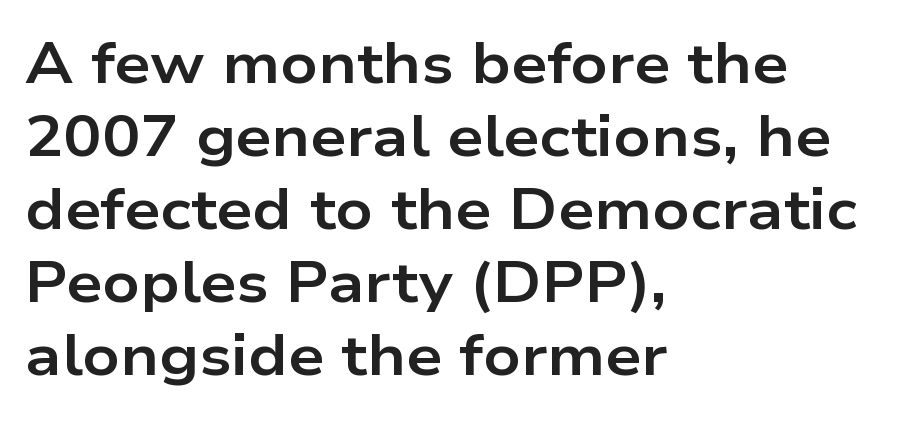
The image shows 57 px bold, wide sans-serif type, upright; set left-aligned, normal line spacing (1.28x), normal letter spacing, not underlined; low stroke contrast and a medium x-height.
